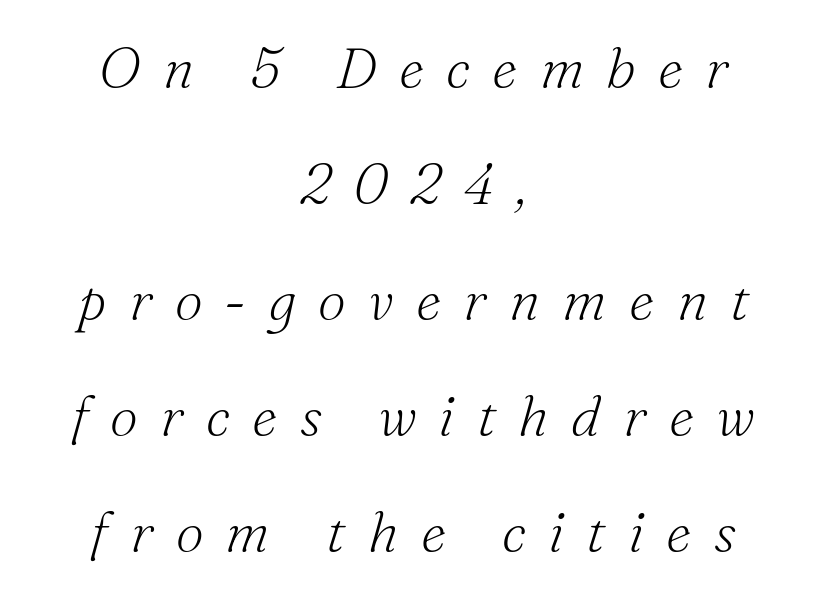
Q: Is the text bold? A: No.
Q: Is the text italic (slanted)? A: Yes, it leans right by about 16 degrees.
Q: Is the typeface a serif or a sans-serif typeface? A: Serif.
Q: Is the text underlined? A: No.
Q: How is the paragraph aligned? A: Centered.
Q: Is the spacing between letters normal or unusually wide? A: Unusually wide.
Q: Is the spacing between lines tight, normal or loose? A: Loose.
Q: Width (condensed, normal, or wide)? A: Normal.
Q: Stroke contrast? A: Medium.
Q: x-height? A: Small.
Q: Monospaced? A: No.
